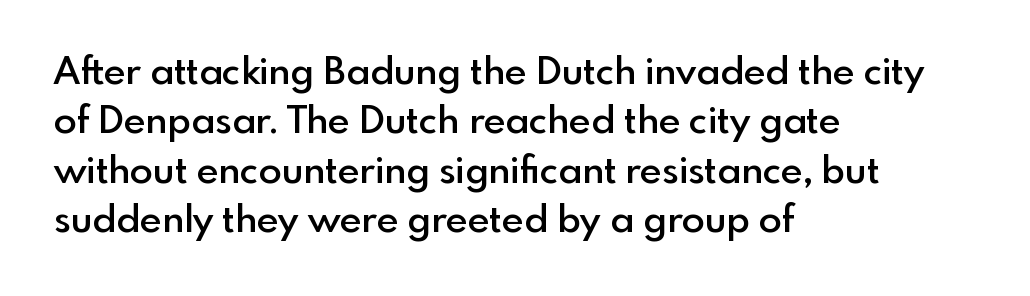
The letters are semibold — heavier than regular but short of a full bold. Line beginnings align vertically; line endings do not. The type family on display is of the sans-serif kind. Compared with typical body copy, the letter spacing here is the same. The glyphs are unaccompanied by any horizontal stroke below them.
